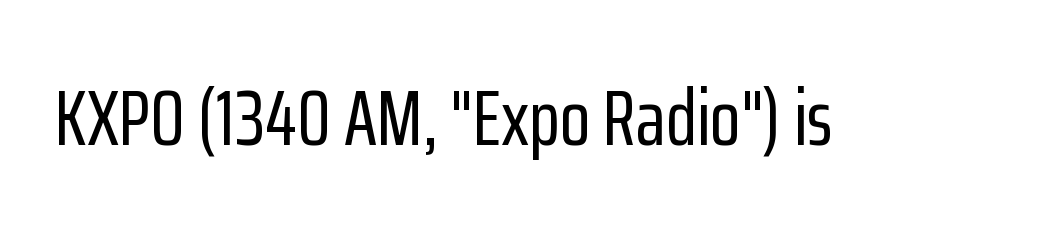
Honestly, the letter spacing is just normal — you wouldn't notice it. Letterform terminals end flat and unadorned throughout the passage. Each letter keeps its own natural width here, so spacing adapts to shape. Letters rest on an invisible, unmarked baseline. This sample uses an upright cut, with every glyph sitting square on the baseline.
